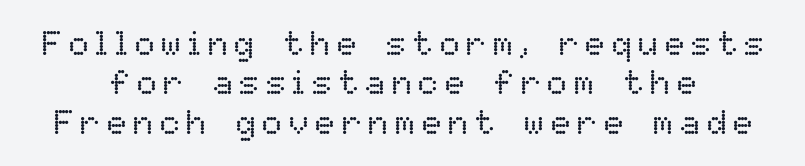
{"italic": "no", "bold": "no", "weight": "regular", "width": "normal", "stroke_contrast": "low", "x_height": "medium", "monospaced": "no", "underline": "no", "line_spacing_ratio": 1.16, "glyph_px": 34}
